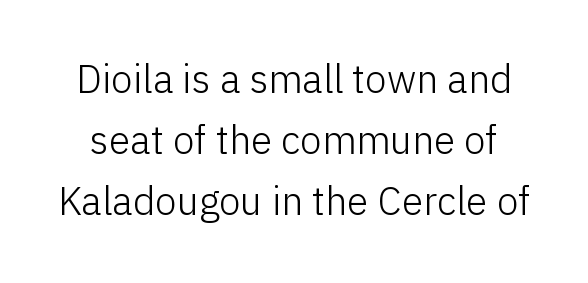
The image shows 39 px light sans-serif type, upright; set normal line spacing (1.57x), normal letter spacing, not underlined; low stroke contrast and a medium x-height.
